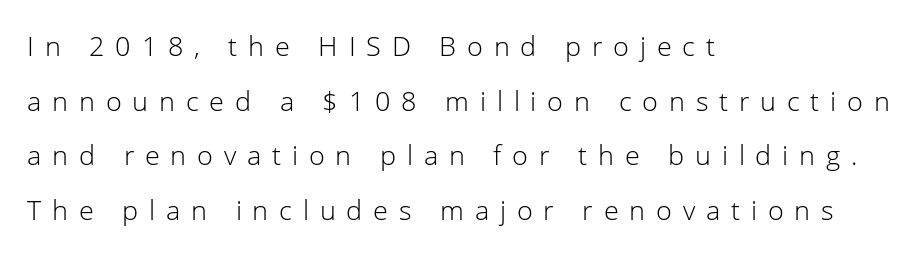
{"italic": "no", "bold": "no", "underline": "no", "align": "left", "line_spacing": "loose", "line_spacing_ratio": 2.02, "letter_spacing": "wide", "letter_spacing_em": 0.4, "glyph_px": 27}
